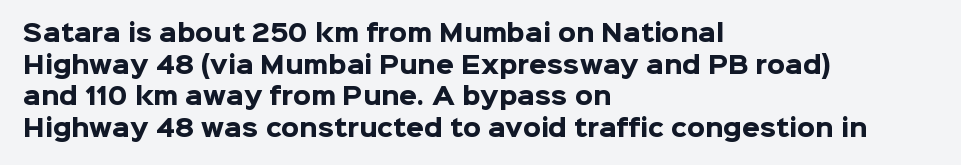
The image shows 23 px bold type, upright; set left-aligned, normal line spacing (1.37x), normal letter spacing, not underlined.
